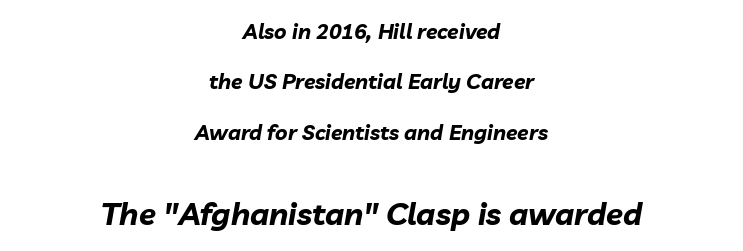
These two chunks differ in scale, with the bottom chunk taking the larger measure. These lines carry a lot of weight — the face is fully bold. The leading is generous, giving the passage an open texture. These lines are rendered in a variable-pitch font. Compared with ordinary roman type, these characters are visibly tilted. Lines of text with bare space underneath.
